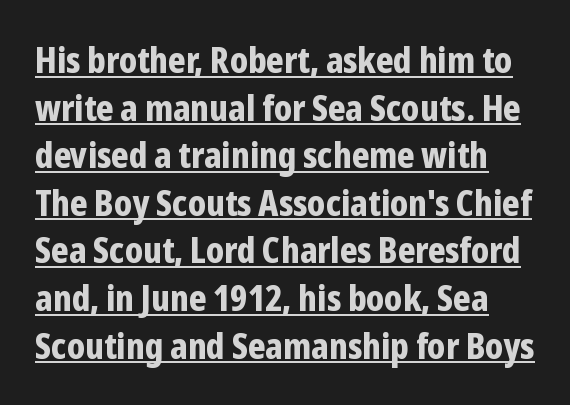
The image shows 35 px bold, condensed sans-serif type, upright; set normal line spacing (1.36x), normal letter spacing, underlined; low stroke contrast and a medium x-height.
